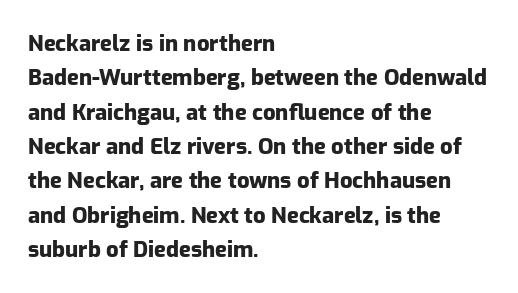
Upright lettering throughout. Just letters on the line, the space beneath them empty. The vertical gap from one line to the next is medium. Strong, thick strokes mark this as bold type. Short and long lines alike share a common starting point at left.
